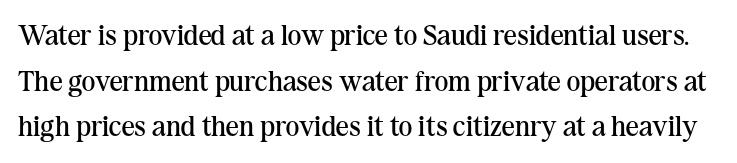
The image shows 29 px regular-weight serif type, upright; set normal line spacing (1.57x), normal letter spacing, not underlined; medium stroke contrast and a medium x-height.
